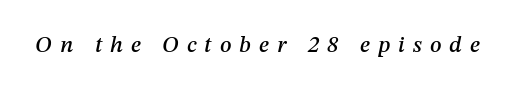
The image shows 23 px text type, italic (leaning right); set unusually wide letter spacing (+0.35 em), not underlined.
